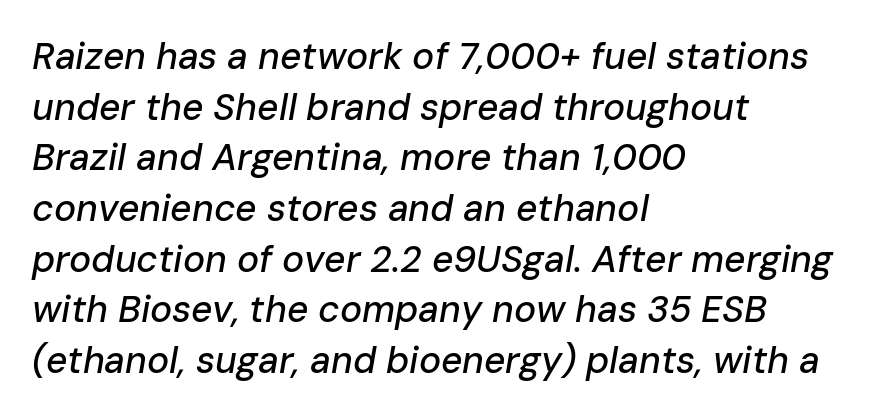
The image shows 37 px text type, italic (leaning right); set left-aligned, normal line spacing (1.37x), normal letter spacing, not underlined; low stroke contrast and a medium x-height.
